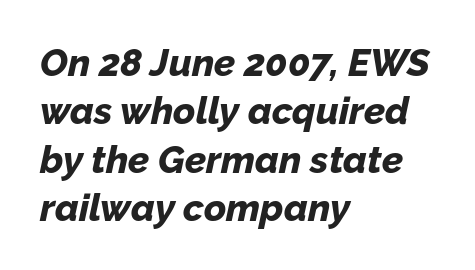
The font is running at its bold setting. The axis of the letterforms is tilted away from vertical. A classic flush-left, rag-right setting is used for this passage. You could not count columns in this text — the font is proportionally spaced. Descender tails drop into unmarked territory. No extra tracking has been applied to these lines.
